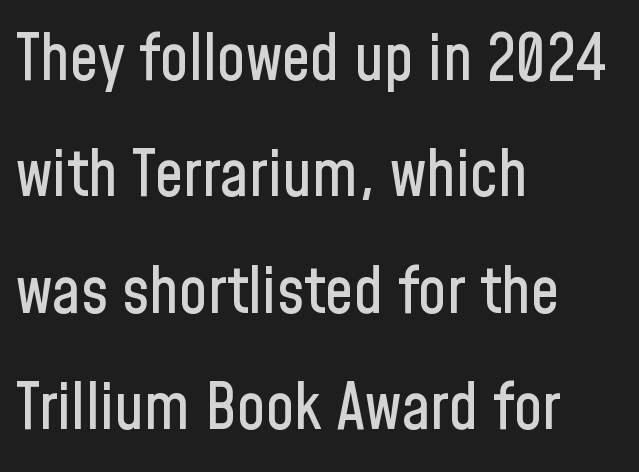
Q: Is the text italic (slanted)? A: No, it is upright.
Q: Is the typeface a serif or a sans-serif typeface? A: Sans-serif.
Q: Is the text underlined? A: No.
Q: How is the paragraph aligned? A: Left-aligned.
Q: Is the spacing between letters normal or unusually wide? A: Normal.
Q: Width (condensed, normal, or wide)? A: Condensed.
Q: Stroke contrast? A: Low.
Q: x-height? A: Medium.
Q: Monospaced? A: No.
